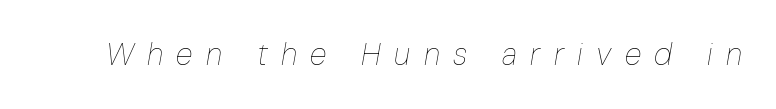
{"italic": "yes", "lean": "right", "slant_degrees": 10, "bold": "no", "weight": "thin", "width": "condensed", "stroke_contrast": "low", "x_height": "medium", "monospaced": "no", "underline": "no", "letter_spacing": "wide", "letter_spacing_em": 0.43, "glyph_px": 31}
